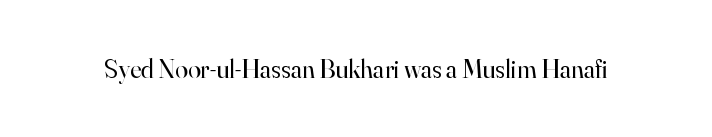
Q: Is the text bold? A: No.
Q: Is the text italic (slanted)? A: No, it is upright.
Q: Is the text underlined? A: No.
Q: Is the spacing between letters normal or unusually wide? A: Normal.
